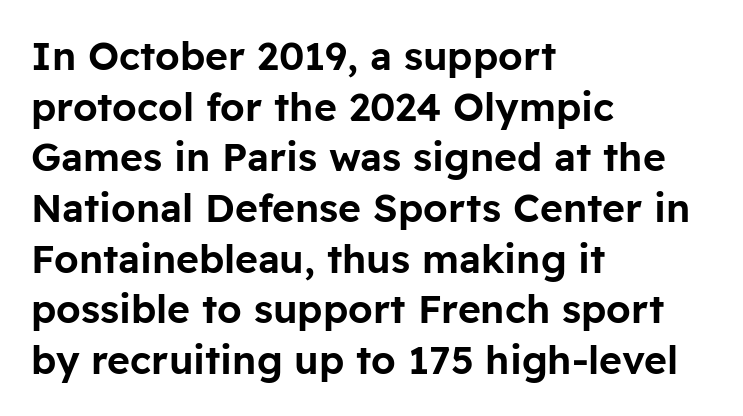
These lines are composed in type without serifs. Spacing between characters is what you'd get straight out of the box. The glyphs are unaccompanied by any horizontal stroke below them. Think of a printed novel: that variable character pitch is what you see here. The passage is arranged the way most books set body copy — flush left.
